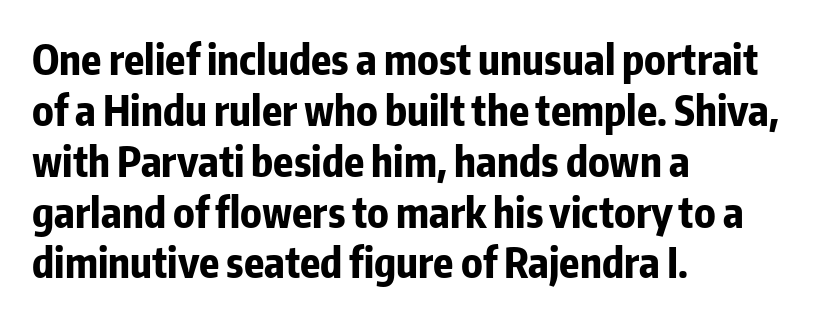
The image shows 41 px bold, condensed sans-serif type, upright; set left-aligned, line spacing 1.24x, normal letter spacing, not underlined; low stroke contrast and a medium x-height.
